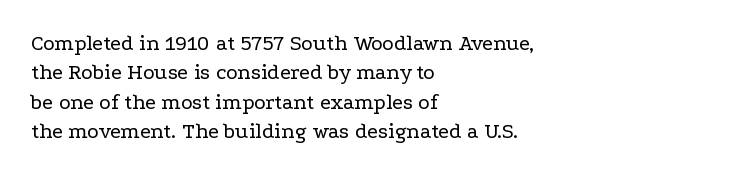
The image shows 22 px text type, upright; set left-aligned, normal line spacing (1.34x), normal letter spacing, not underlined.
